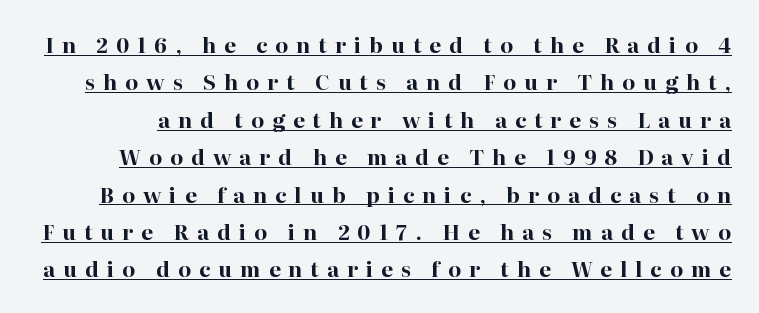
This sample carries an underscore along the baseline area. Look at the stroke-to-counter ratio: heavy, a bold. Caption: expanded tracking, letters set apart. Rendered with straight, roman letterforms.
